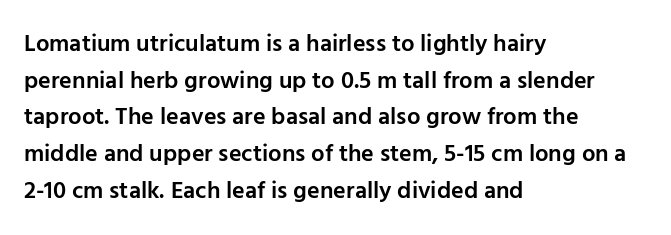
If you drew a line through each stem, it would be perfectly vertical. Each line starts at the same left margin while the right side varies. The string is rendered with underlining switched off. In terms of weight, the rendering is demibold, just under bold.
